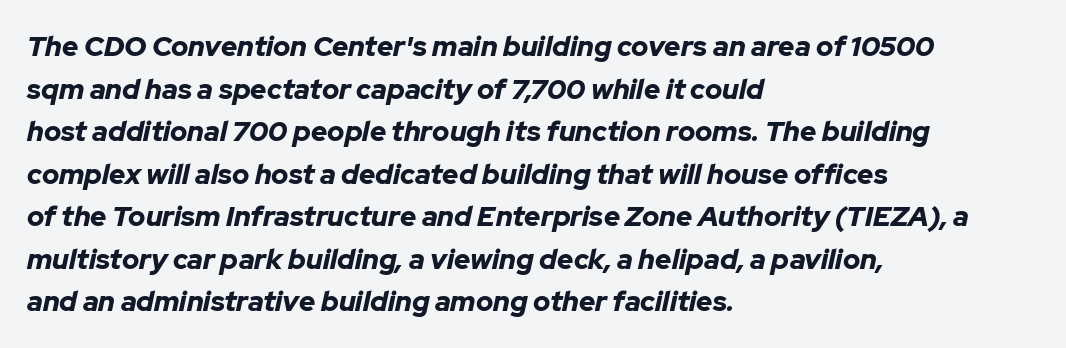
{"italic": "yes", "lean": "right", "slant_degrees": 12, "bold": "yes", "weight": "bold", "width": "normal", "stroke_contrast": "low", "x_height": "medium", "monospaced": "no", "underline": "no", "align": "left", "line_spacing": "normal", "line_spacing_ratio": 1.52, "letter_spacing": "normal", "letter_spacing_em": 0.0, "glyph_px": 28}
